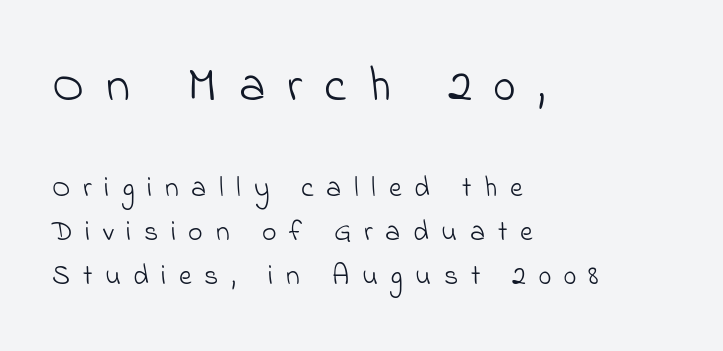
Substantial extra tracking has been applied to these lines. No feet cap the strokes, marking this as sans-serif type. The letterforms sit at book weight or below. The space directly below the letters is spotless. This sample keeps an unexceptional amount of space between lines. Line starts are locked; line ends wander.
